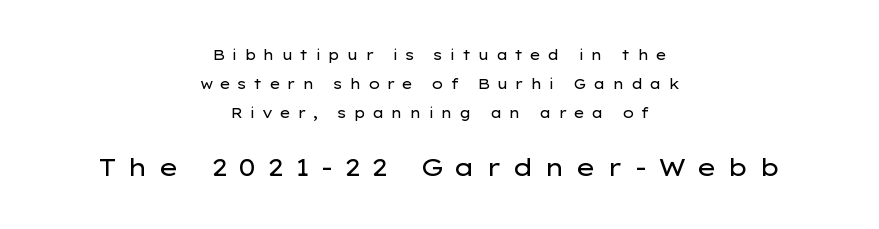
Q: Is the text bold? A: No.
Q: Is the text italic (slanted)? A: No, it is upright.
Q: Is the text underlined? A: No.
Q: How is the paragraph aligned? A: Centered.
Q: Is the spacing between letters normal or unusually wide? A: Unusually wide.
Q: Is the spacing between lines tight, normal or loose? A: Loose.
Q: Which block of text is set in a larger size, the first (top) or the second (bottom)? A: The second (bottom) one.
